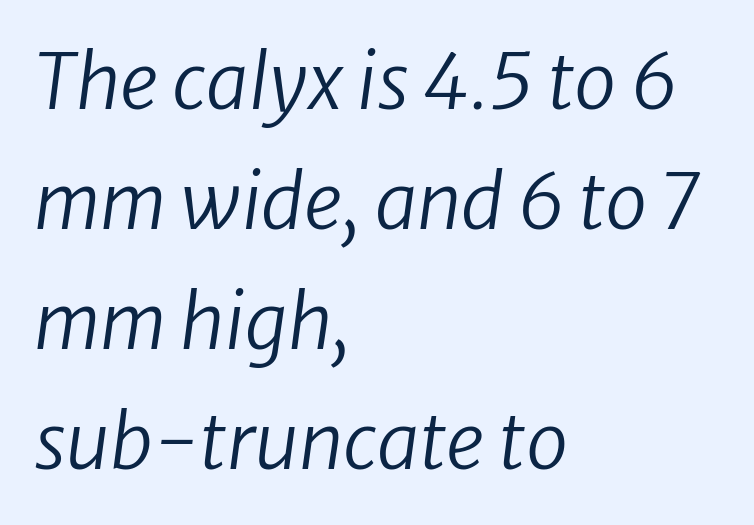
Only glyphs here, with clear space below each row. No letter is thick-stroked: the sample isn't bold. Each letter keeps its own natural width here, so spacing adapts to shape. Interline gaps are of average width in this sample. The passage is arranged the way most books set body copy — flush left.
